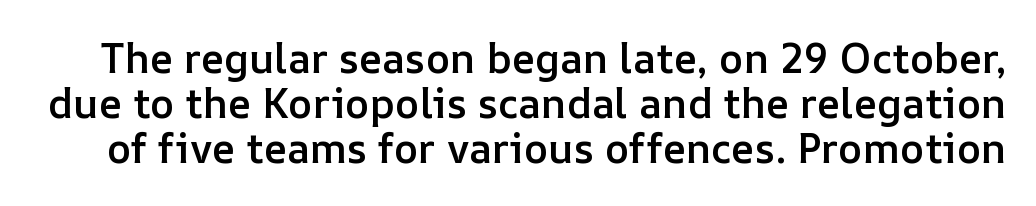
Q: Is the text bold? A: Semi-bold.
Q: Is the text italic (slanted)? A: No, it is upright.
Q: Is the text underlined? A: No.
Q: Is the spacing between letters normal or unusually wide? A: Normal.
Q: Is the spacing between lines tight, normal or loose? A: Tight.
Q: Width (condensed, normal, or wide)? A: Normal.
Q: Stroke contrast? A: Low.
Q: x-height? A: Medium.
Q: Monospaced? A: No.
